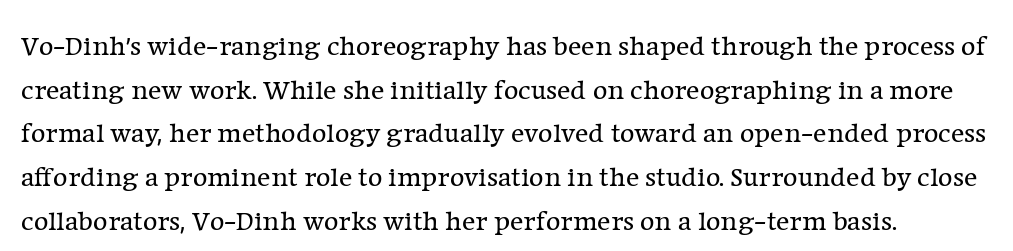
The image shows 28 px regular-weight serif type, upright; set normal line spacing (1.56x), normal letter spacing, not underlined; low stroke contrast and a medium x-height.
